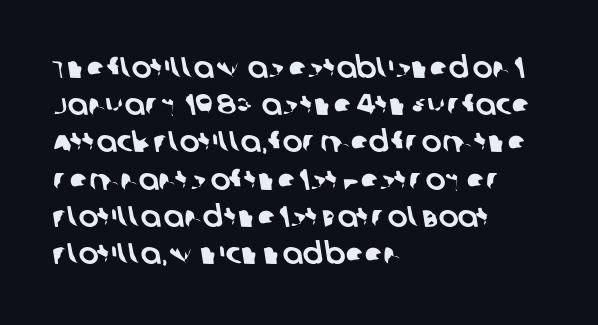
The paragraph has a hard left edge and a soft right edge. Look at the tracking — it's just the regular setting, nothing added. Each row of text sits above clean, open space. Font category for this specimen: sans-serif. The letters advance in unequal steps, a hallmark of proportional type.
